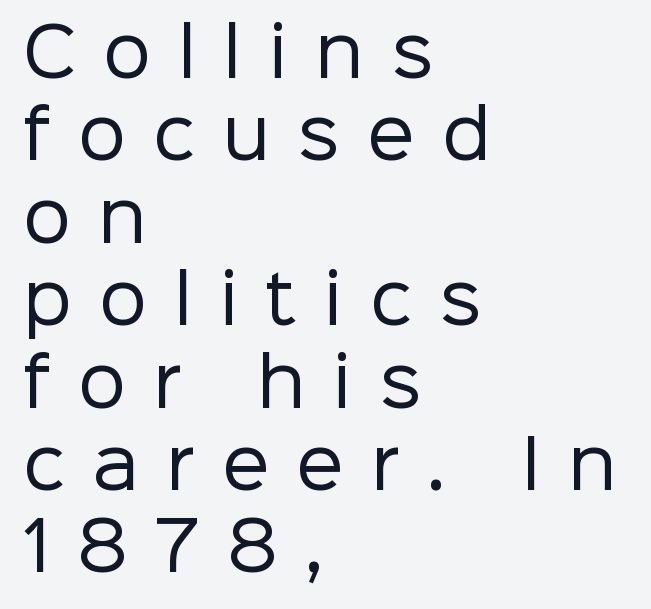
The line texture is sparse and dotted thanks to wide tracking. Quick note: underline off. Heft: none added — not bold. Rendered with straight, roman letterforms. This rendering employs a face without finishing strokes, i.e., a sans-serif.
